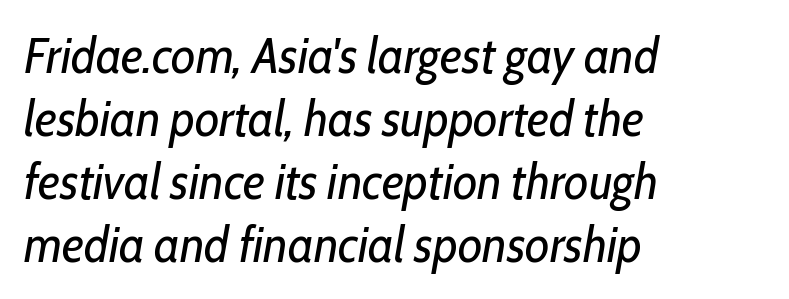
Designer's note — italics engaged. Do the characters align in a grid? No, the font is proportional. The setting favours the left margin, as ordinary paragraphs usually do. Leading: standard. A typesetter would call this zero additional tracking. A bare baseline throughout the passage.
